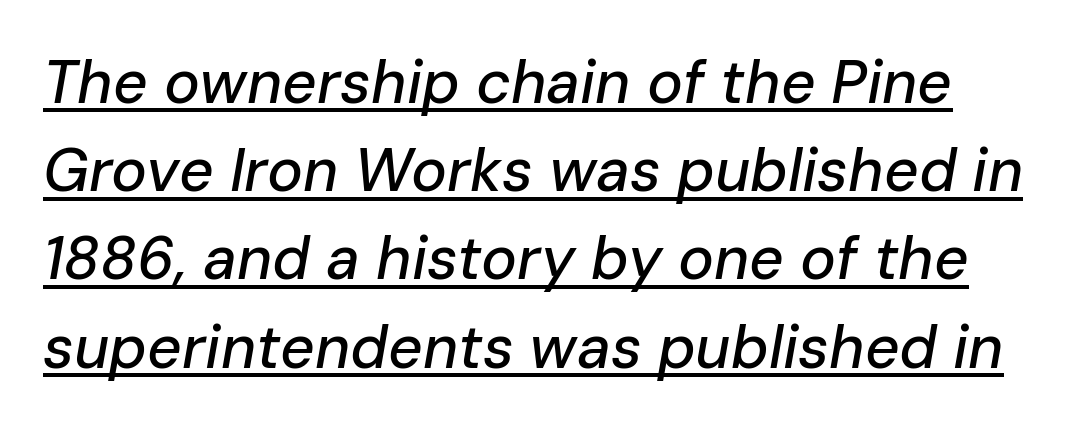
{"italic": "yes", "lean": "right", "slant_degrees": 10, "width": "normal", "stroke_contrast": "low", "x_height": "medium", "monospaced": "no", "underline": "yes", "line_spacing": "normal", "line_spacing_ratio": 1.47, "letter_spacing": "normal", "letter_spacing_em": 0.0, "glyph_px": 60}
